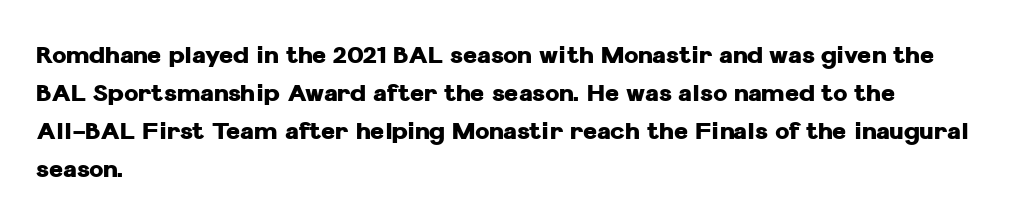
The image shows 24 px bold type, upright; set left-aligned, normal line spacing (1.58x), normal letter spacing, not underlined.
